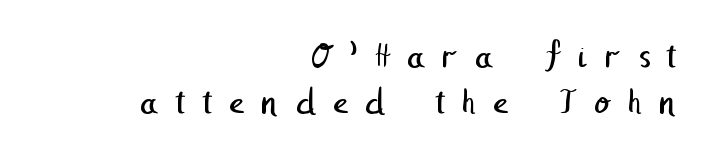
You could only call the tracking loose — the letters float apart. You can tell from the bare stems that sans-serif type was used. Reading down the block, your eye finds every line finishing at a fixed right position. The specimen omits any rule beneath the text block's lines. The leading is moderate, giving the passage an even texture. Each stroke keeps to a modest, everyday thickness or less.
